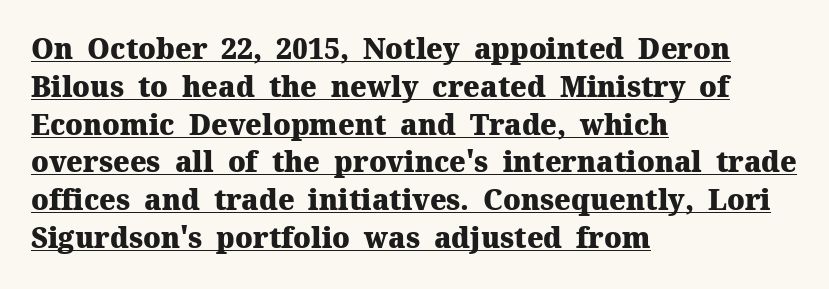
In terms of leading, this rendering sits right in the middle. The letters are bold, with thick, heavy strokes. The rag falls on the right side of this text block. These lines are rendered in a variable-pitch font. This sample uses plain, unmodified letter spacing.
